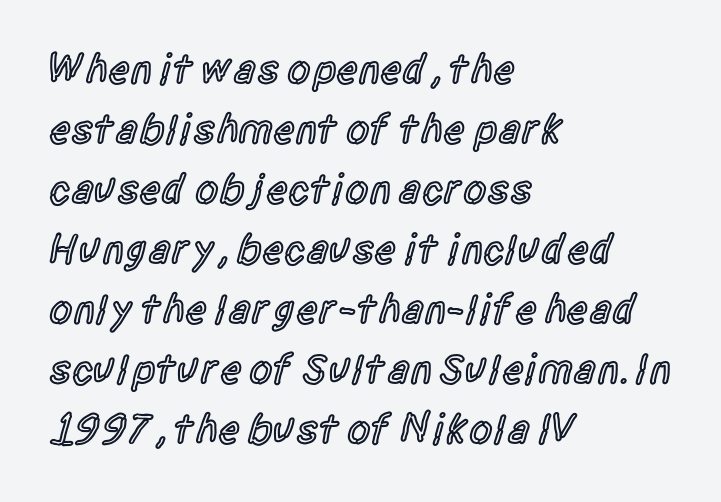
Q: Is the text bold? A: Semi-bold.
Q: Is the text italic (slanted)? A: Yes.
Q: Is the typeface a serif or a sans-serif typeface? A: Sans-serif.
Q: Is the text underlined? A: No.
Q: How is the paragraph aligned? A: Left-aligned.
Q: Is the spacing between letters normal or unusually wide? A: Normal.
Q: Is the spacing between lines tight, normal or loose? A: Normal.
Q: Width (condensed, normal, or wide)? A: Condensed.
Q: x-height? A: Large.
Q: Monospaced? A: No.
